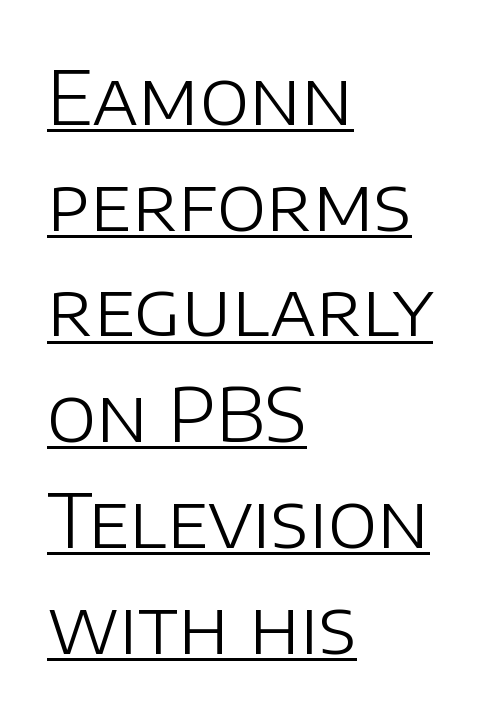
Q: Is the text bold? A: No.
Q: Is the text italic (slanted)? A: No, it is upright.
Q: Is the typeface a serif or a sans-serif typeface? A: Sans-serif.
Q: Is the text underlined? A: Yes.
Q: How is the paragraph aligned? A: Left-aligned.
Q: Is the spacing between letters normal or unusually wide? A: Normal.
Q: Is the spacing between lines tight, normal or loose? A: Normal.
Q: Width (condensed, normal, or wide)? A: Normal.
Q: Stroke contrast? A: Low.
Q: x-height? A: Large.
Q: Monospaced? A: No.
